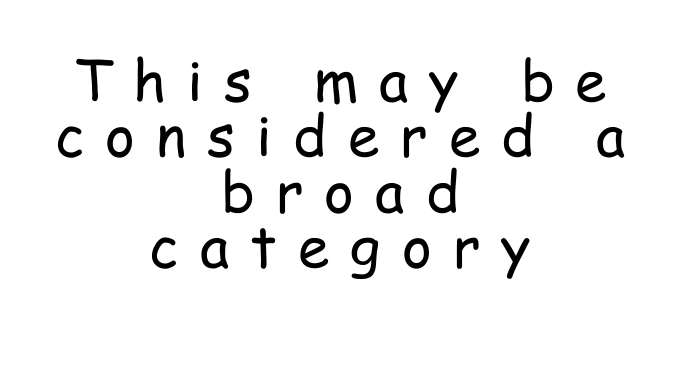
{"serif": "no", "italic": "no", "bold": "no", "weight": "regular", "width": "condensed", "stroke_contrast": "low", "x_height": "medium", "monospaced": "no", "underline": "no", "align": "center", "line_spacing": "tight", "line_spacing_ratio": 0.97, "letter_spacing": "wide", "letter_spacing_em": 0.37, "glyph_px": 57}
